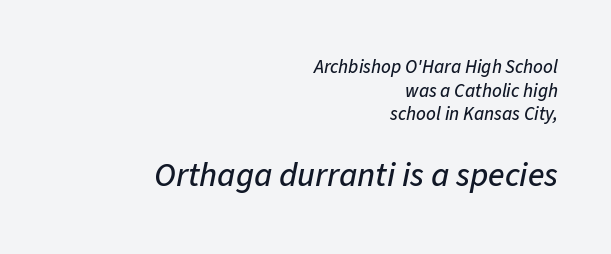
{"italic": "yes", "lean": "right", "slant_degrees": 11, "width": "normal", "stroke_contrast": "low", "x_height": "medium", "monospaced": "no", "underline": "no", "align": "right", "line_spacing": "normal", "line_spacing_ratio": 1.25, "letter_spacing": "normal", "letter_spacing_em": 0.0, "larger_block": "second", "size_ratio": 1.79, "glyph_px": 34}
